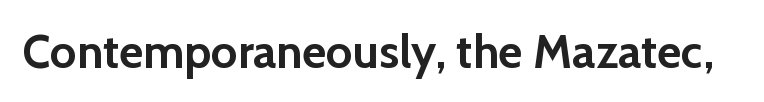
Q: Is the text bold? A: Yes.
Q: Is the text italic (slanted)? A: No, it is upright.
Q: Is the typeface a serif or a sans-serif typeface? A: Sans-serif.
Q: Is the text underlined? A: No.
Q: Is the spacing between letters normal or unusually wide? A: Normal.
Q: Width (condensed, normal, or wide)? A: Normal.
Q: Stroke contrast? A: Low.
Q: x-height? A: Medium.
Q: Monospaced? A: No.
